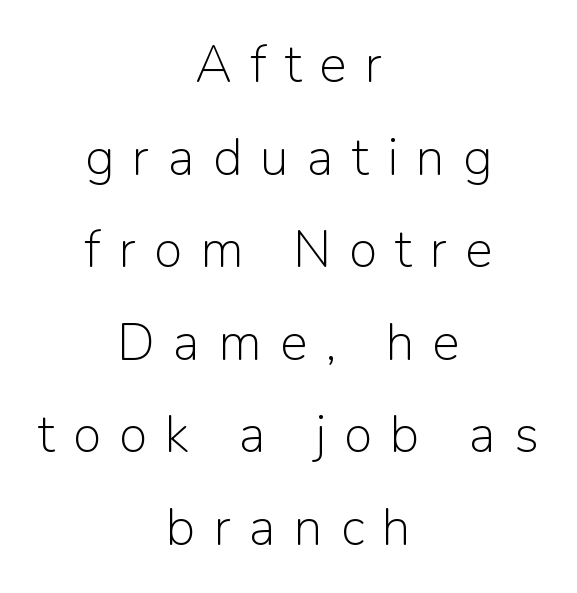
Q: Is the text bold? A: No.
Q: Is the text italic (slanted)? A: No, it is upright.
Q: Is the typeface a serif or a sans-serif typeface? A: Sans-serif.
Q: Is the text underlined? A: No.
Q: How is the paragraph aligned? A: Centered.
Q: Is the spacing between letters normal or unusually wide? A: Unusually wide.
Q: Width (condensed, normal, or wide)? A: Normal.
Q: Stroke contrast? A: Low.
Q: x-height? A: Medium.
Q: Monospaced? A: No.
